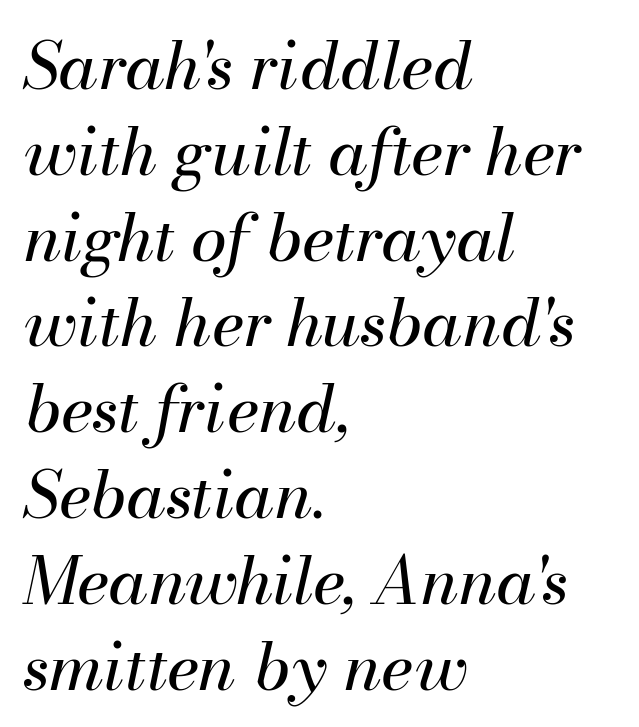
The image shows 65 px regular-weight type, italic (leaning right); set left-aligned, normal line spacing (1.32x), normal letter spacing, not underlined; medium stroke contrast and a small x-height.
